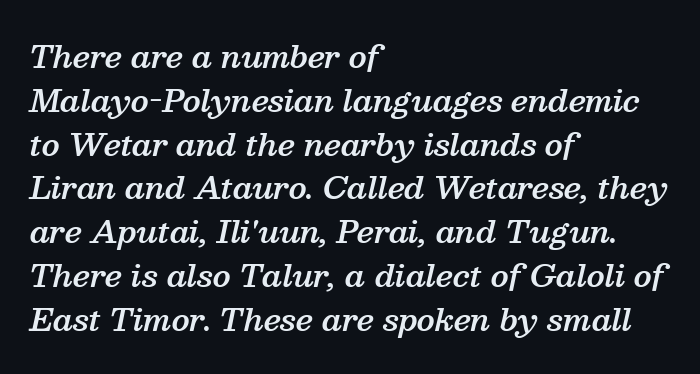
{"serif": "yes", "italic": "yes", "lean": "right", "slant_degrees": 13, "bold": "semi", "weight": "semibold", "width": "normal", "stroke_contrast": "medium", "x_height": "medium", "monospaced": "no", "underline": "no", "align": "left", "line_spacing": "normal", "line_spacing_ratio": 1.46, "letter_spacing": "normal", "letter_spacing_em": 0.0, "glyph_px": 30}
